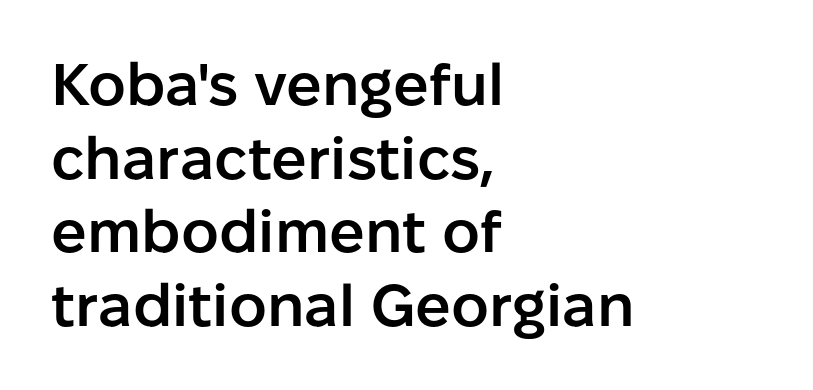
{"serif": "no", "italic": "no", "bold": "semi", "weight": "semibold", "width": "normal", "stroke_contrast": "low", "x_height": "medium", "monospaced": "no", "underline": "no", "align": "left", "line_spacing": "normal", "line_spacing_ratio": 1.25, "letter_spacing": "normal", "letter_spacing_em": 0.0, "glyph_px": 59}
